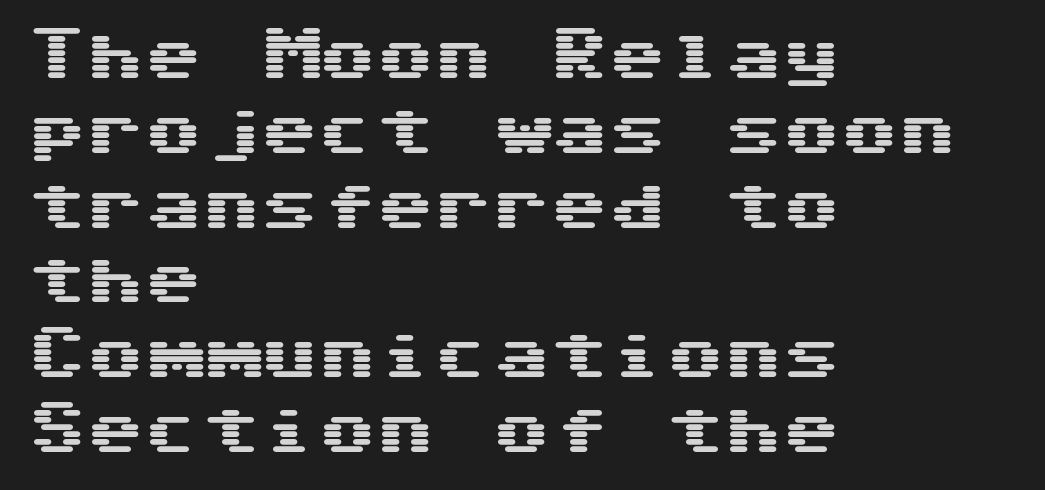
{"serif": "no", "italic": "no", "width": "wide", "stroke_contrast": "medium", "x_height": "medium", "monospaced": "yes", "underline": "no", "align": "left", "line_spacing": "normal", "line_spacing_ratio": 1.29, "letter_spacing": "normal", "letter_spacing_em": 0.0, "glyph_px": 58}
